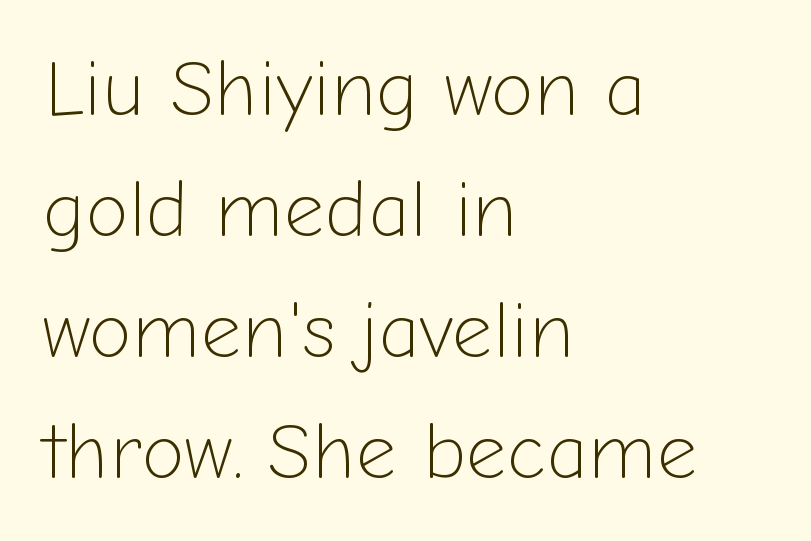
Q: Is the text bold? A: No.
Q: Is the text italic (slanted)? A: No, it is upright.
Q: Is the typeface a serif or a sans-serif typeface? A: Sans-serif.
Q: Is the text underlined? A: No.
Q: How is the paragraph aligned? A: Left-aligned.
Q: Is the spacing between letters normal or unusually wide? A: Normal.
Q: Is the spacing between lines tight, normal or loose? A: Normal.
Q: Width (condensed, normal, or wide)? A: Normal.
Q: Stroke contrast? A: Low.
Q: x-height? A: Medium.
Q: Monospaced? A: No.
